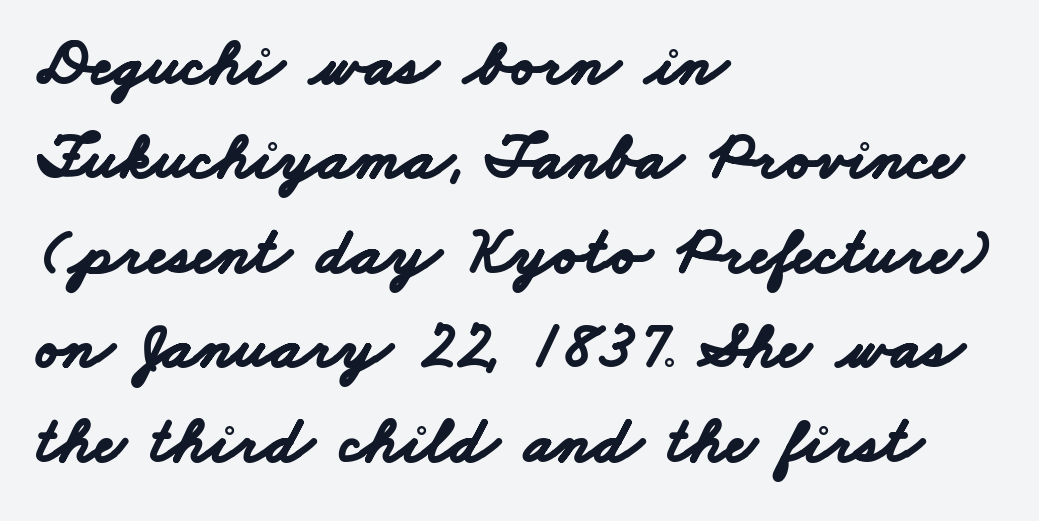
{"serif": "no", "bold": "yes", "weight": "bold", "width": "wide", "stroke_contrast": "low", "x_height": "small", "monospaced": "no", "underline": "no", "align": "left", "line_spacing": "normal", "line_spacing_ratio": 1.43, "letter_spacing": "normal", "letter_spacing_em": 0.0, "glyph_px": 66}
